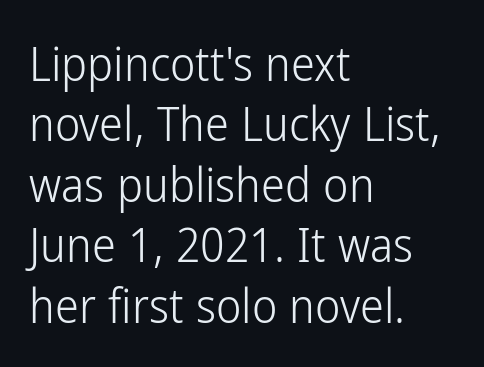
The image shows 48 px light, condensed sans-serif type, upright; set left-aligned, normal line spacing (1.26x), normal letter spacing, not underlined; low stroke contrast and a medium x-height.
